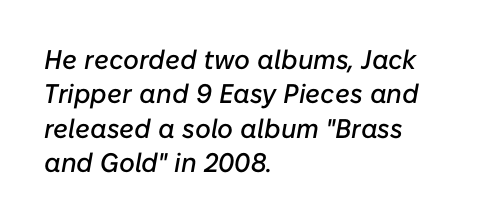
Q: Is the text italic (slanted)? A: Yes, it leans right by about 10 degrees.
Q: Is the text underlined? A: No.
Q: How is the paragraph aligned? A: Left-aligned.
Q: Is the spacing between letters normal or unusually wide? A: Normal.
Q: Is the spacing between lines tight, normal or loose? A: Normal.
